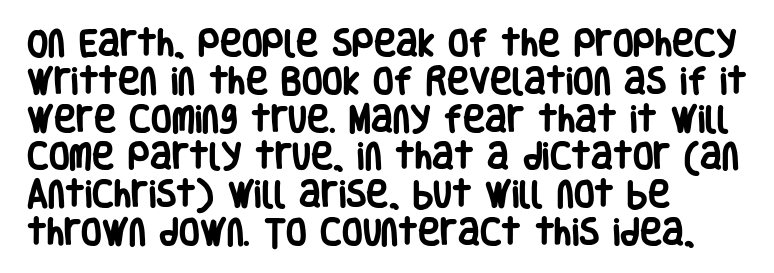
Q: Is the text bold? A: Yes.
Q: Is the text italic (slanted)? A: No, it is upright.
Q: Is the typeface a serif or a sans-serif typeface? A: Sans-serif.
Q: Is the text underlined? A: No.
Q: How is the paragraph aligned? A: Left-aligned.
Q: Is the spacing between letters normal or unusually wide? A: Normal.
Q: Is the spacing between lines tight, normal or loose? A: Normal.
Q: Width (condensed, normal, or wide)? A: Condensed.
Q: Stroke contrast? A: Low.
Q: x-height? A: Large.
Q: Monospaced? A: No.
